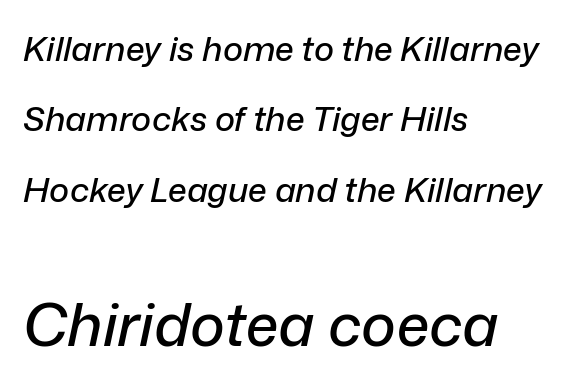
Q: Is the text italic (slanted)? A: Yes, it leans right by about 12 degrees.
Q: Is the text underlined? A: No.
Q: How is the paragraph aligned? A: Left-aligned.
Q: Is the spacing between letters normal or unusually wide? A: Normal.
Q: Is the spacing between lines tight, normal or loose? A: Loose.
Q: Which block of text is set in a larger size, the first (top) or the second (bottom)? A: The second (bottom) one.
Q: Width (condensed, normal, or wide)? A: Normal.
Q: Stroke contrast? A: Low.
Q: x-height? A: Medium.
Q: Monospaced? A: No.
